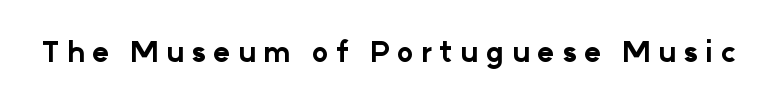
{"serif": "no", "italic": "no", "bold": "yes", "weight": "bold", "width": "normal", "stroke_contrast": "low", "x_height": "medium", "monospaced": "no", "underline": "no", "letter_spacing": "wide", "letter_spacing_em": 0.26, "glyph_px": 28}
